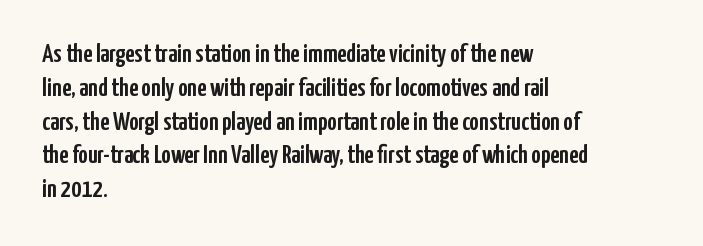
The ragged edge is on the right, which tells us the setting is flush left. How would I describe the line gaps? Plain and ordinary. This is the regular roman posture of the typeface. Only glyphs here, with clear space below each row.
